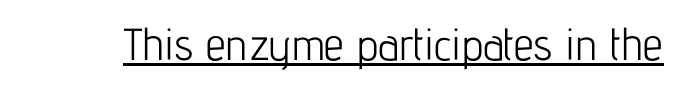
The image shows 45 px light, condensed sans-serif type, upright; set normal letter spacing, underlined; low stroke contrast and a medium x-height.
